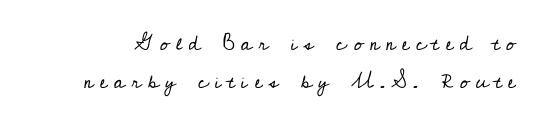
The image shows 21 px text type; set line spacing 1.8x, unusually wide letter spacing (+0.31 em), not underlined.
